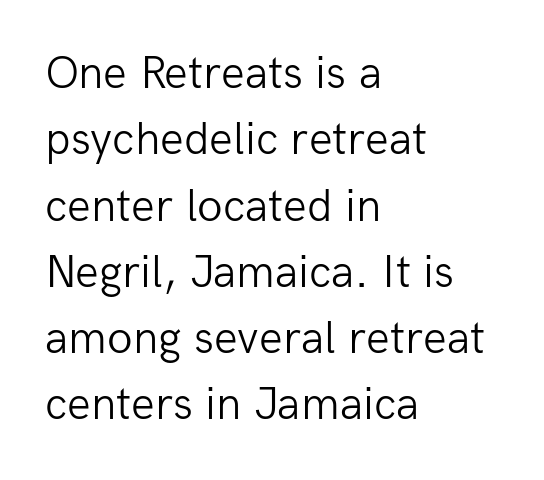
Q: Is the text bold? A: No.
Q: Is the text italic (slanted)? A: No, it is upright.
Q: Is the typeface a serif or a sans-serif typeface? A: Sans-serif.
Q: Is the text underlined? A: No.
Q: How is the paragraph aligned? A: Left-aligned.
Q: Is the spacing between letters normal or unusually wide? A: Normal.
Q: Is the spacing between lines tight, normal or loose? A: Normal.
Q: Width (condensed, normal, or wide)? A: Normal.
Q: Stroke contrast? A: Low.
Q: x-height? A: Medium.
Q: Monospaced? A: No.
